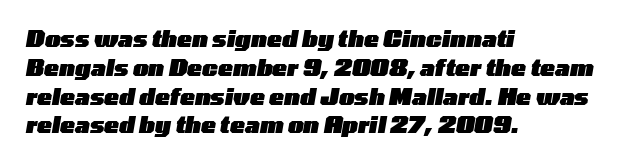
Q: Is the text bold? A: Yes.
Q: Is the text italic (slanted)? A: Yes, it leans right by about 10 degrees.
Q: Is the text underlined? A: No.
Q: How is the paragraph aligned? A: Left-aligned.
Q: Is the spacing between letters normal or unusually wide? A: Normal.
Q: Is the spacing between lines tight, normal or loose? A: Normal.
